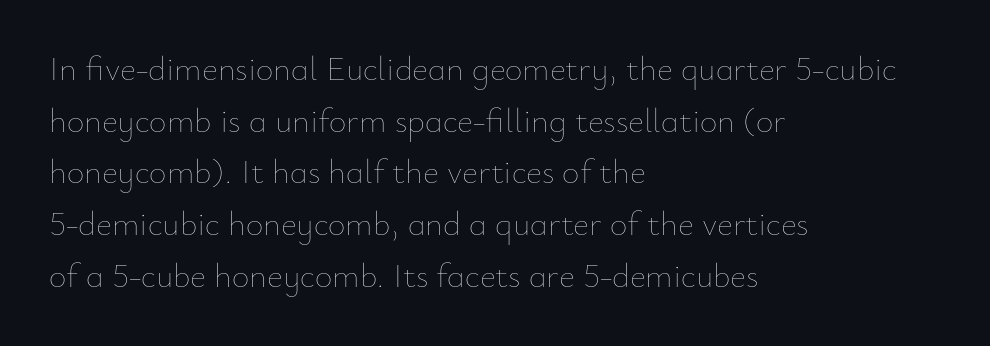
Q: Is the text bold? A: No.
Q: Is the text italic (slanted)? A: No, it is upright.
Q: Is the text underlined? A: No.
Q: How is the paragraph aligned? A: Left-aligned.
Q: Is the spacing between letters normal or unusually wide? A: Normal.
Q: Is the spacing between lines tight, normal or loose? A: Normal.
Q: Width (condensed, normal, or wide)? A: Normal.
Q: Stroke contrast? A: Low.
Q: x-height? A: Small.
Q: Monospaced? A: No.
